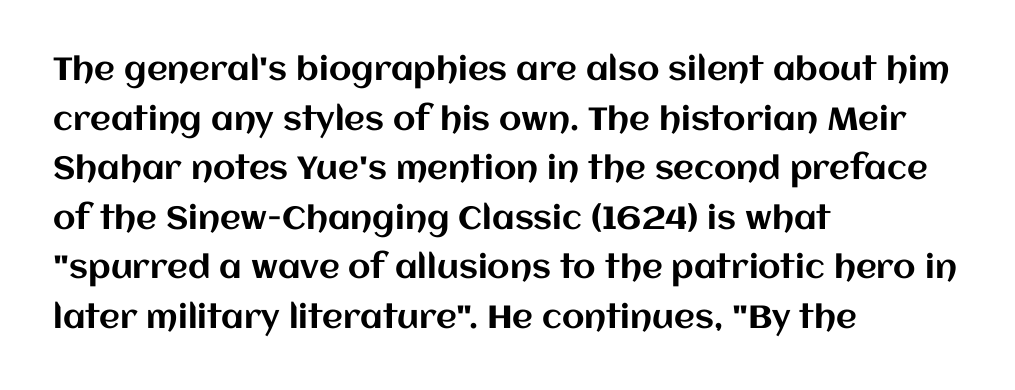
The image shows 32 px text type, upright; set left-aligned, normal line spacing (1.55x), normal letter spacing, not underlined; medium stroke contrast and a large x-height.
